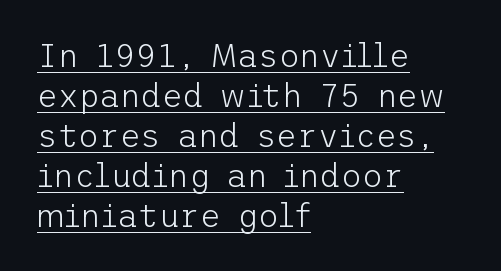
The image shows 32 px light sans-serif type, upright; set left-aligned, normal line spacing (1.25x), normal letter spacing, underlined; low stroke contrast and a medium x-height.
